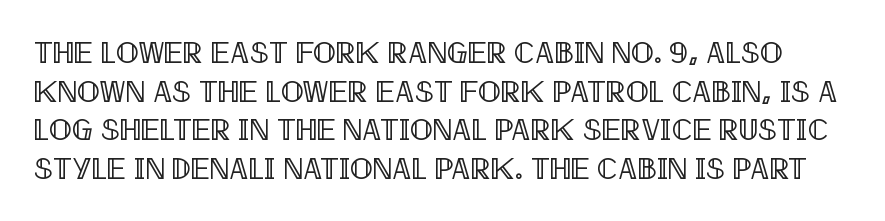
The image shows 30 px condensed type, upright; set normal line spacing (1.29x), normal letter spacing, not underlined; a large x-height.
